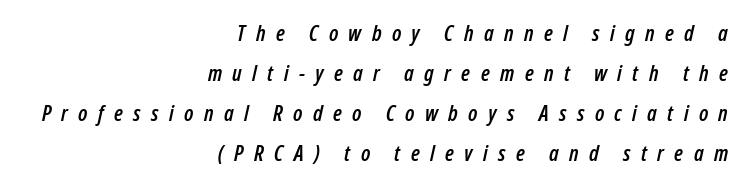
Looking at the ascenders, they clearly lean. The passage shown is not underscored anywhere. Each line ends at the same right margin while the left side varies. Between one letter and the next there's a generous, obvious gap.
